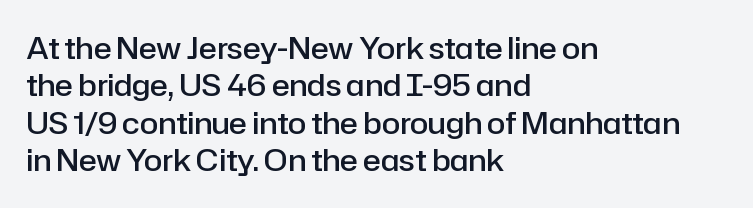
The type family on display is of the sans-serif kind. Compared with typical paragraphs, the rows here are spaced about the same. Stems and bowls a touch heavier than normal — semibold. A student would call this left alignment; a typographer would say flush left, rag right. Posture: upright roman.
